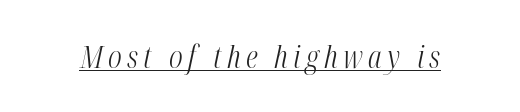
{"italic": "yes", "lean": "right", "slant_degrees": 12, "bold": "no", "weight": "light", "width": "condensed", "stroke_contrast": "medium", "x_height": "medium", "monospaced": "no", "underline": "yes", "glyph_px": 31}
